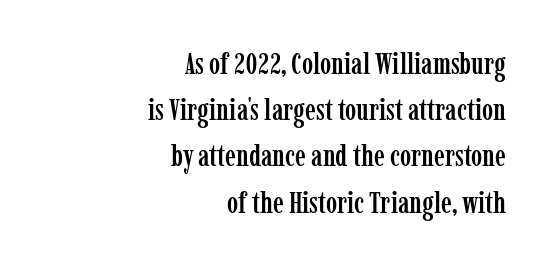
{"serif": "yes", "italic": "no", "width": "condensed", "stroke_contrast": "low", "x_height": "medium", "monospaced": "no", "underline": "no", "align": "right", "line_spacing": "normal", "line_spacing_ratio": 1.54, "letter_spacing": "normal", "letter_spacing_em": 0.0, "glyph_px": 30}
